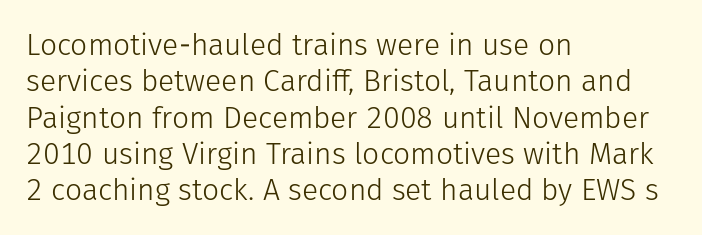
The font family rendered here belongs to the sans-serif group. Rule under the text: the space is simply empty. Think of a printed novel: that variable character pitch is what you see here. Is the block centered? No — it sits flush against the left margin. Compared with typical body copy, the letter spacing here is the same.
